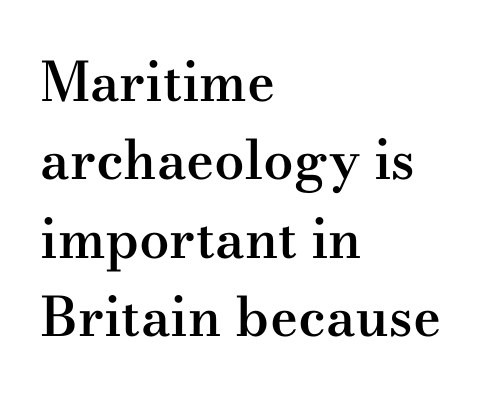
The image shows 54 px semibold, wide serif type, upright; set left-aligned, normal line spacing (1.45x), normal letter spacing, not underlined; medium stroke contrast and a small x-height.
